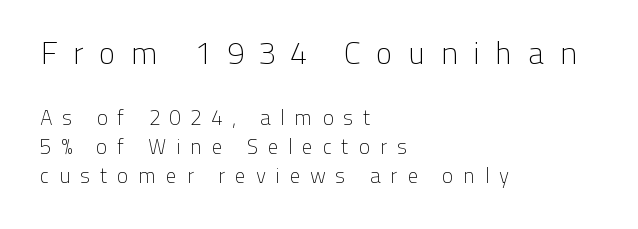
The image shows 32 px light sans-serif type, upright; set left-aligned, normal line spacing (1.37x), unusually wide letter spacing (+0.46 em), not underlined; the first (top) block is 1.52x larger; low stroke contrast and a medium x-height.
